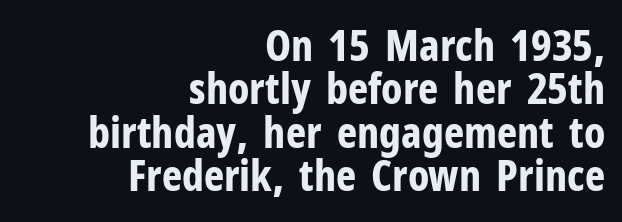
The image shows 43 px bold, condensed sans-serif type, upright; set right-aligned, tight line spacing (1.01x), normal letter spacing, not underlined; low stroke contrast and a medium x-height.
